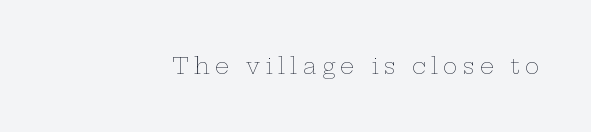
The image shows 22 px text type, upright; set unusually wide letter spacing (+0.23 em), not underlined.
